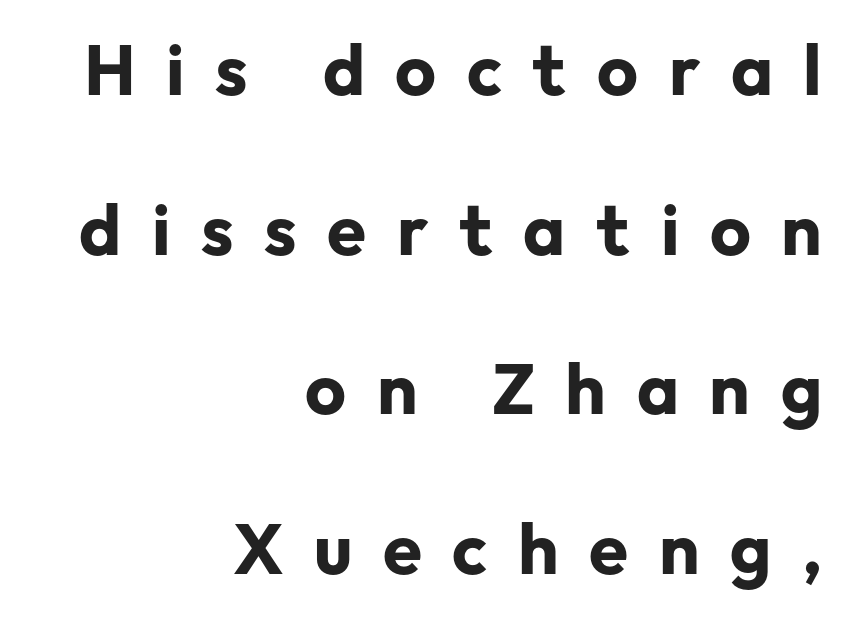
Q: Is the text bold? A: Yes.
Q: Is the text italic (slanted)? A: No, it is upright.
Q: Is the typeface a serif or a sans-serif typeface? A: Sans-serif.
Q: Is the text underlined? A: No.
Q: How is the paragraph aligned? A: Right-aligned.
Q: Is the spacing between letters normal or unusually wide? A: Unusually wide.
Q: Is the spacing between lines tight, normal or loose? A: Loose.
Q: Width (condensed, normal, or wide)? A: Normal.
Q: Stroke contrast? A: Low.
Q: x-height? A: Medium.
Q: Monospaced? A: No.
